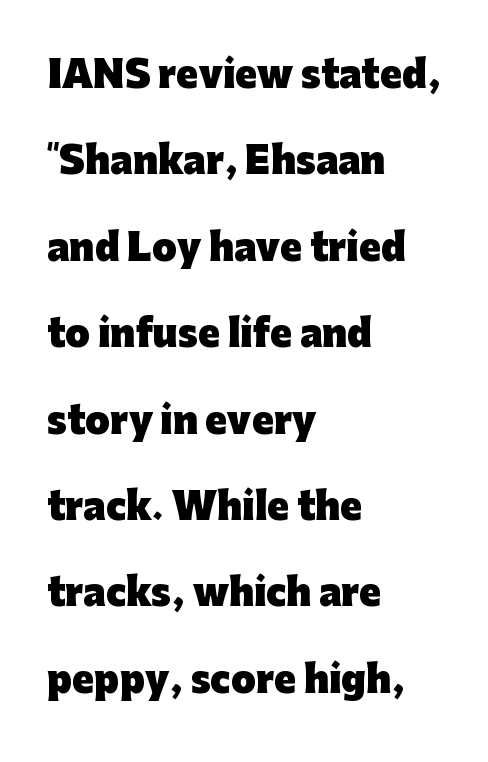
Each new line begins a long way beneath the previous one. The gaps between neighbouring characters are ordinary and unremarkable. The typeface chosen for these lines omits serifs. The zone under the glyphs is completely vacant. This rendering uses left alignment, leaving the right contour irregular. These lines are rendered in a variable-pitch font.
